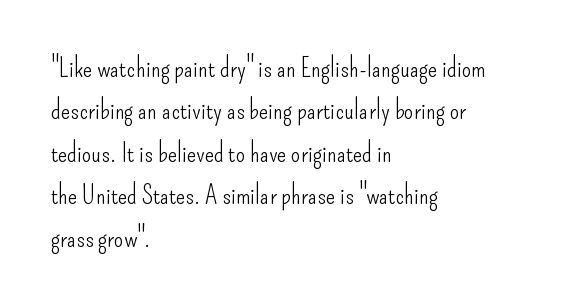
Characters follow at the spacing the type designer built in. Where is the straight margin? On the left. Weight: regular or lighter. Check the space under the baseline: it is left empty. Each new line begins a customary step beneath the previous one.
